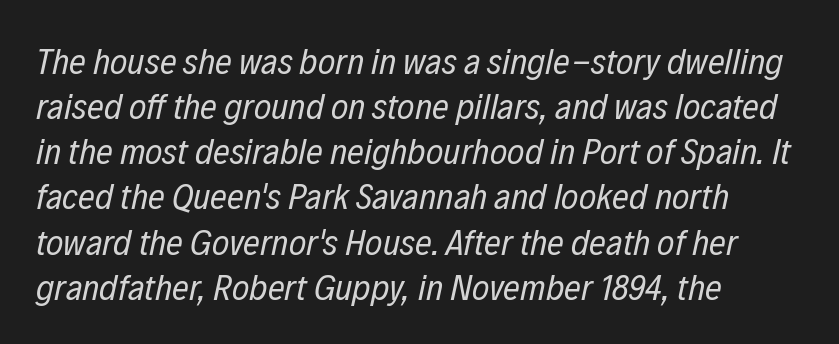
The image shows 37 px regular-weight, condensed type, italic (leaning right); set left-aligned, line spacing 1.22x, normal letter spacing, not underlined; low stroke contrast and a medium x-height.
